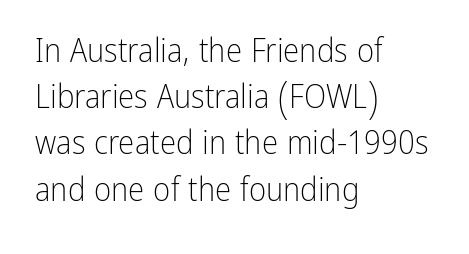
{"serif": "no", "italic": "no", "bold": "no", "weight": "light", "width": "condensed", "stroke_contrast": "low", "x_height": "medium", "monospaced": "no", "underline": "no", "align": "left", "line_spacing": "normal", "line_spacing_ratio": 1.4, "letter_spacing": "normal", "letter_spacing_em": 0.0, "glyph_px": 33}
